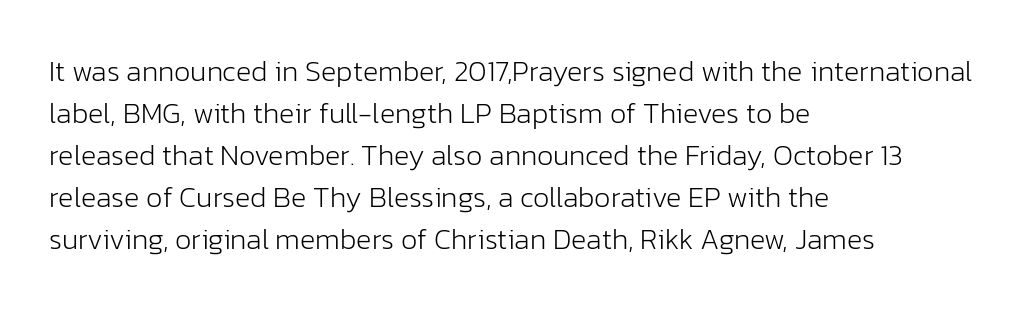
{"serif": "no", "italic": "no", "bold": "no", "weight": "light", "width": "normal", "stroke_contrast": "low", "x_height": "medium", "monospaced": "no", "underline": "no", "align": "left", "line_spacing": "normal", "line_spacing_ratio": 1.45, "letter_spacing": "normal", "letter_spacing_em": 0.0, "glyph_px": 29}
